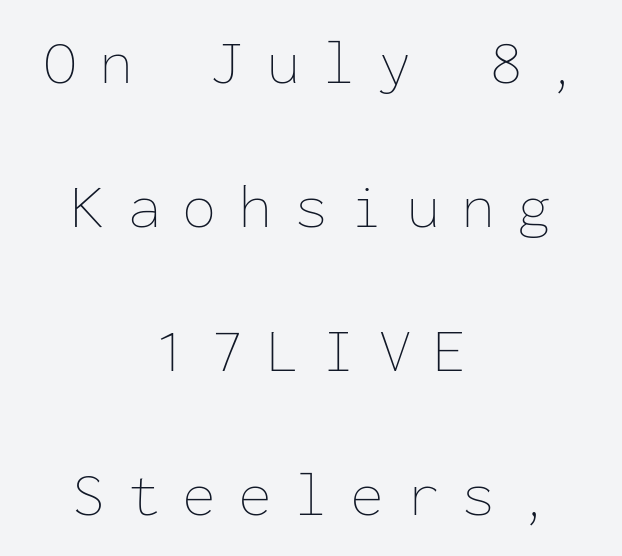
The image shows 62 px thin type, upright, monospaced; set centered, loose line spacing (2.32x), unusually wide letter spacing (+0.35 em), not underlined; low stroke contrast and a medium x-height.
